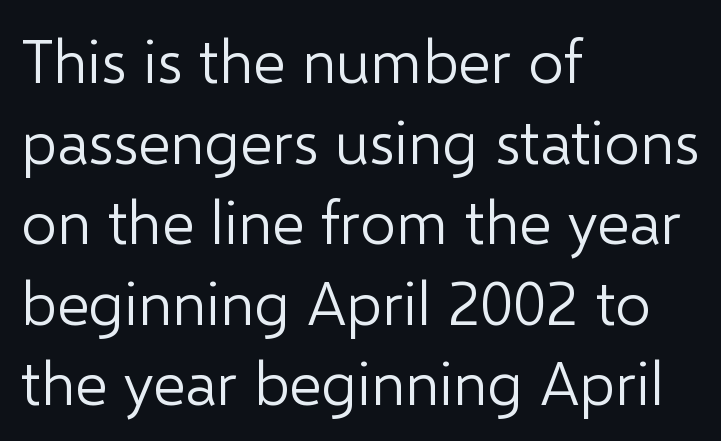
The image shows 62 px light sans-serif type, upright; set left-aligned, normal line spacing (1.3x), normal letter spacing, not underlined; low stroke contrast and a medium x-height.
